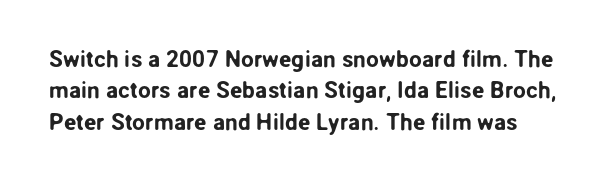
The space directly below the letters is spotless. The specimen reads as upright at a glance. If you measured baseline to baseline, you'd find a middling distance. Standard letterfit; no display-style spreading of the glyphs.
